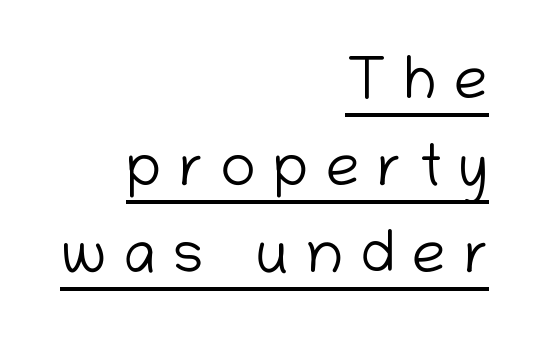
{"serif": "no", "italic": "no", "bold": "no", "weight": "light", "width": "normal", "stroke_contrast": "low", "x_height": "medium", "monospaced": "no", "underline": "yes", "align": "right", "line_spacing": "normal", "line_spacing_ratio": 1.45, "letter_spacing": "wide", "letter_spacing_em": 0.29, "glyph_px": 60}
